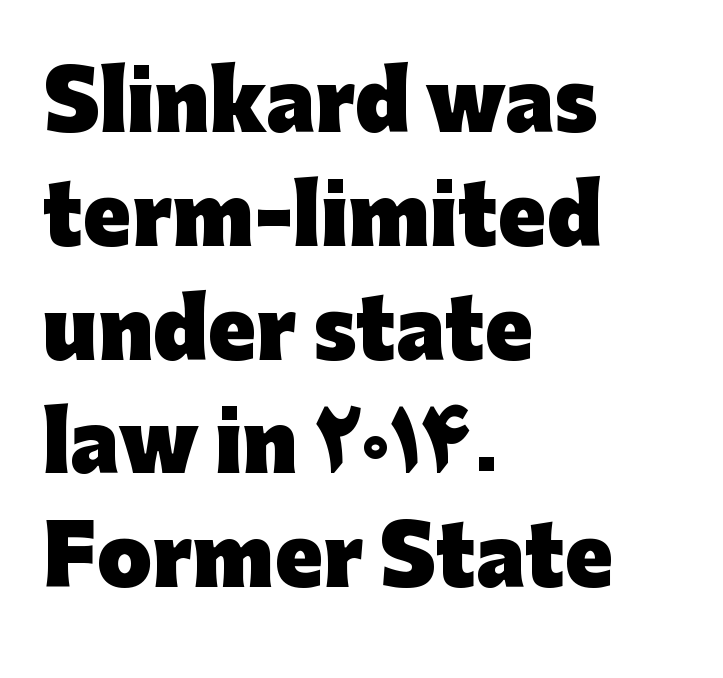
{"serif": "no", "italic": "no", "bold": "yes", "weight": "heavy", "width": "normal", "stroke_contrast": "low", "x_height": "medium", "monospaced": "no", "underline": "no", "align": "left", "line_spacing": "normal", "line_spacing_ratio": 1.44, "letter_spacing": "normal", "letter_spacing_em": 0.0, "glyph_px": 79}
